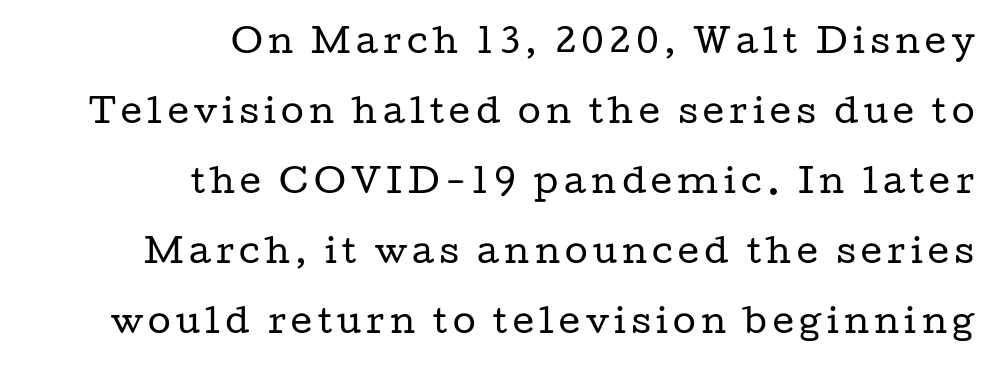
{"serif": "yes", "italic": "no", "bold": "no", "weight": "regular", "width": "wide", "stroke_contrast": "low", "x_height": "medium", "monospaced": "no", "underline": "no", "align": "right", "line_spacing": "loose", "line_spacing_ratio": 2.12, "glyph_px": 33}
